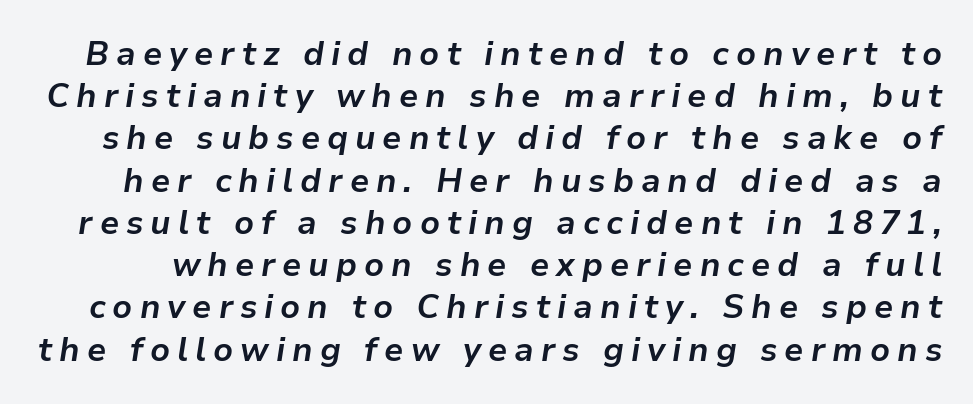
Q: Is the text bold? A: Yes.
Q: Is the text italic (slanted)? A: Yes, it leans right by about 9 degrees.
Q: Is the text underlined? A: No.
Q: Is the spacing between letters normal or unusually wide? A: Unusually wide.
Q: Is the spacing between lines tight, normal or loose? A: Normal.
Q: Width (condensed, normal, or wide)? A: Normal.
Q: Stroke contrast? A: Low.
Q: x-height? A: Medium.
Q: Monospaced? A: No.
